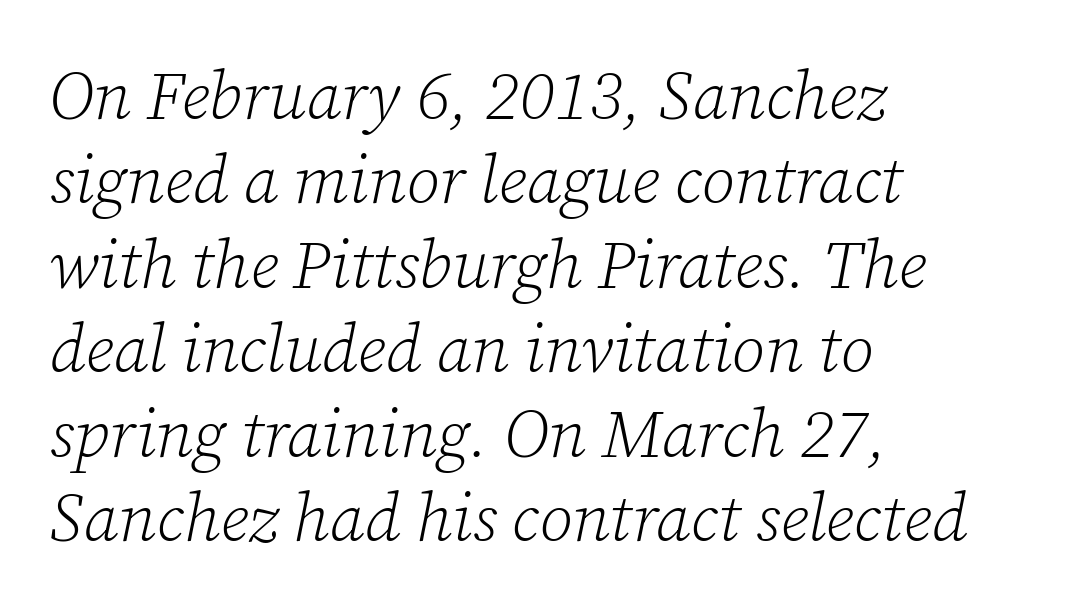
{"serif": "yes", "italic": "yes", "lean": "right", "slant_degrees": 12, "bold": "no", "weight": "light", "width": "normal", "stroke_contrast": "low", "x_height": "medium", "monospaced": "no", "underline": "no", "align": "left", "line_spacing": "normal", "line_spacing_ratio": 1.26, "letter_spacing": "normal", "letter_spacing_em": 0.0, "glyph_px": 67}
